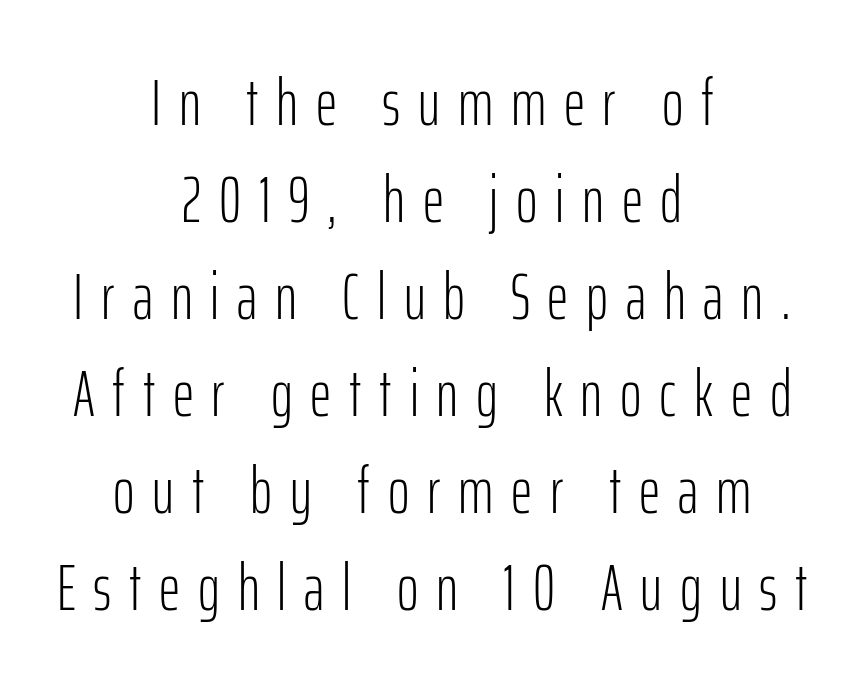
Q: Is the text bold? A: No.
Q: Is the text italic (slanted)? A: No, it is upright.
Q: Is the typeface a serif or a sans-serif typeface? A: Sans-serif.
Q: Is the text underlined? A: No.
Q: How is the paragraph aligned? A: Centered.
Q: Is the spacing between letters normal or unusually wide? A: Unusually wide.
Q: Is the spacing between lines tight, normal or loose? A: Normal.
Q: Width (condensed, normal, or wide)? A: Condensed.
Q: Stroke contrast? A: Low.
Q: x-height? A: Medium.
Q: Monospaced? A: No.
